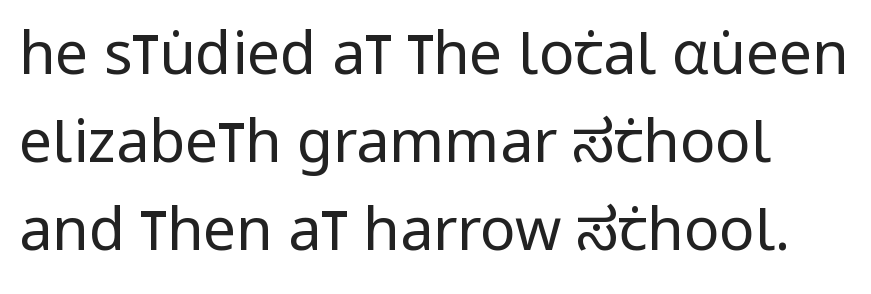
{"serif": "no", "italic": "no", "bold": "no", "weight": "regular", "width": "condensed", "stroke_contrast": "low", "x_height": "large", "monospaced": "no", "underline": "no", "line_spacing": "normal", "line_spacing_ratio": 1.49, "letter_spacing": "normal", "letter_spacing_em": 0.0, "glyph_px": 59}
